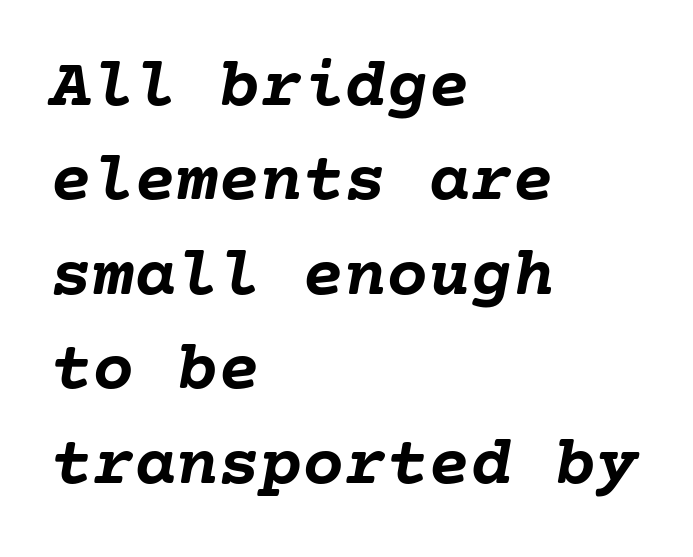
The image shows 70 px semibold type, italic (leaning right); set left-aligned, normal line spacing (1.35x), normal letter spacing, not underlined; low stroke contrast and a medium x-height.
